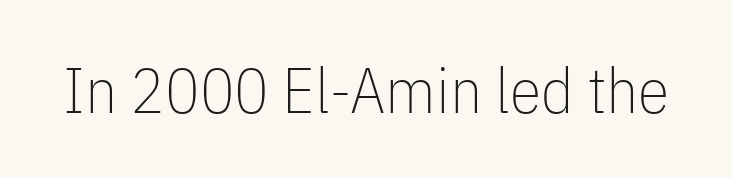
Q: Is the text bold? A: No.
Q: Is the text italic (slanted)? A: No, it is upright.
Q: Is the typeface a serif or a sans-serif typeface? A: Sans-serif.
Q: Is the text underlined? A: No.
Q: Is the spacing between letters normal or unusually wide? A: Normal.
Q: Width (condensed, normal, or wide)? A: Condensed.
Q: Stroke contrast? A: Low.
Q: x-height? A: Medium.
Q: Monospaced? A: No.
